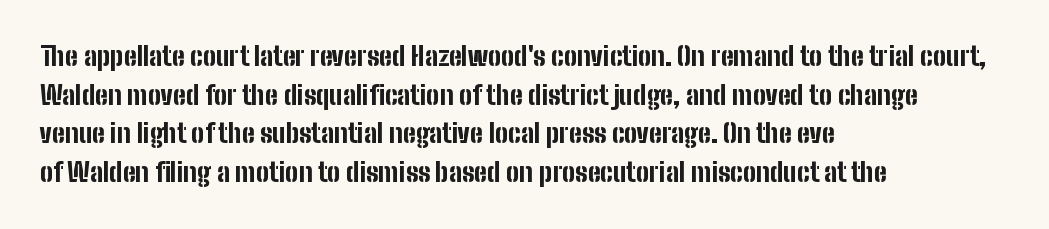
{"italic": "no", "bold": "yes", "underline": "no", "align": "left", "line_spacing": "normal", "line_spacing_ratio": 1.49, "letter_spacing": "normal", "letter_spacing_em": 0.0, "glyph_px": 26}
